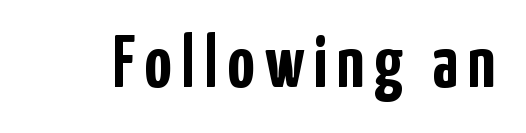
The image shows 75 px semibold, condensed sans-serif type, upright; set not underlined; low stroke contrast and a medium x-height.
